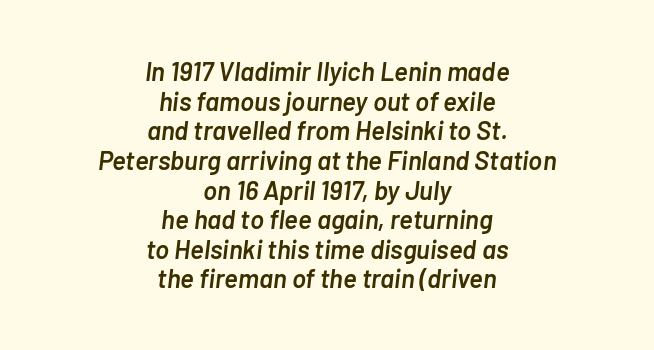
The strokes are fattened partway — semibold, not bold. Each word holds together tightly as a unit, with standard inter-letter gaps. Anything drawn beneath the words? Only blank space. The designer dialed line spacing down below the default.
